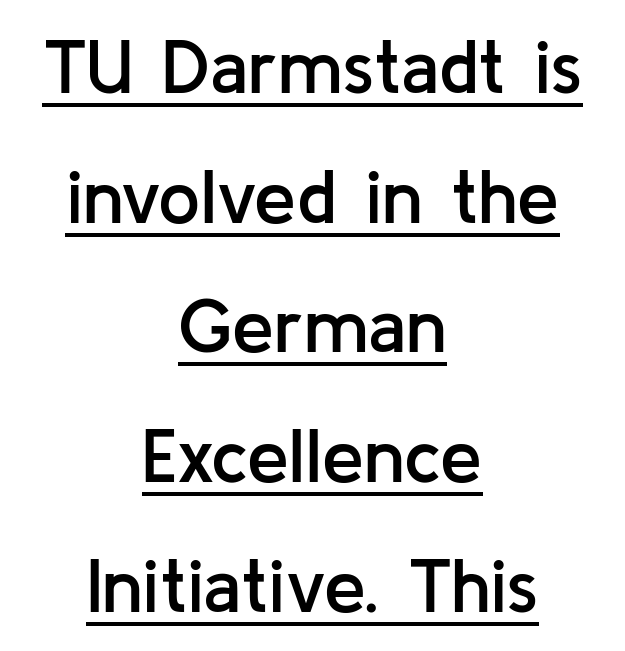
Q: Is the text bold? A: Semi-bold.
Q: Is the text italic (slanted)? A: No, it is upright.
Q: Is the typeface a serif or a sans-serif typeface? A: Sans-serif.
Q: Is the text underlined? A: Yes.
Q: How is the paragraph aligned? A: Centered.
Q: Is the spacing between letters normal or unusually wide? A: Normal.
Q: Width (condensed, normal, or wide)? A: Normal.
Q: Stroke contrast? A: Low.
Q: x-height? A: Medium.
Q: Monospaced? A: No.
